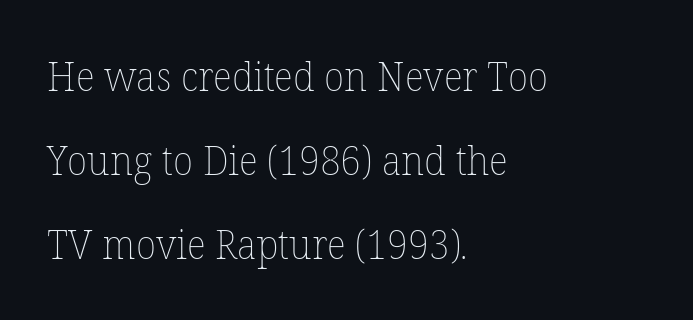
Q: Is the text bold? A: No.
Q: Is the text italic (slanted)? A: No, it is upright.
Q: Is the text underlined? A: No.
Q: How is the paragraph aligned? A: Left-aligned.
Q: Is the spacing between letters normal or unusually wide? A: Normal.
Q: Is the spacing between lines tight, normal or loose? A: Loose.
Q: Width (condensed, normal, or wide)? A: Normal.
Q: Stroke contrast? A: Low.
Q: x-height? A: Medium.
Q: Monospaced? A: No.
